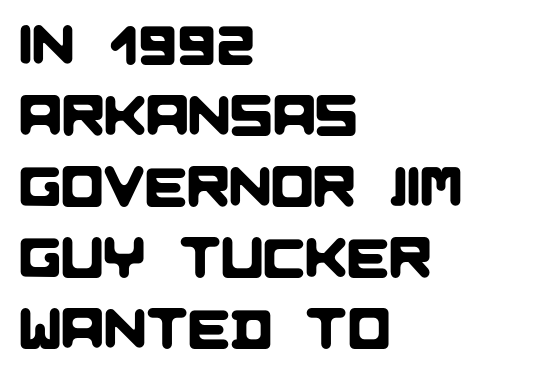
Beneath every word, the page is bare. Here the glyphs are tracked normally, forming tight word shapes. If you measured baseline to baseline, you'd find a middling distance. Note the varied advance widths — an 'i' is clearly narrower than an 'm'.
